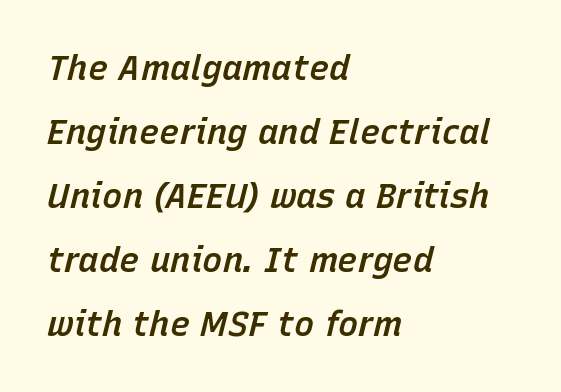
The image shows 34 px semibold type, italic (leaning right); set left-aligned, line spacing 1.88x, normal letter spacing, not underlined; low stroke contrast and a medium x-height.
